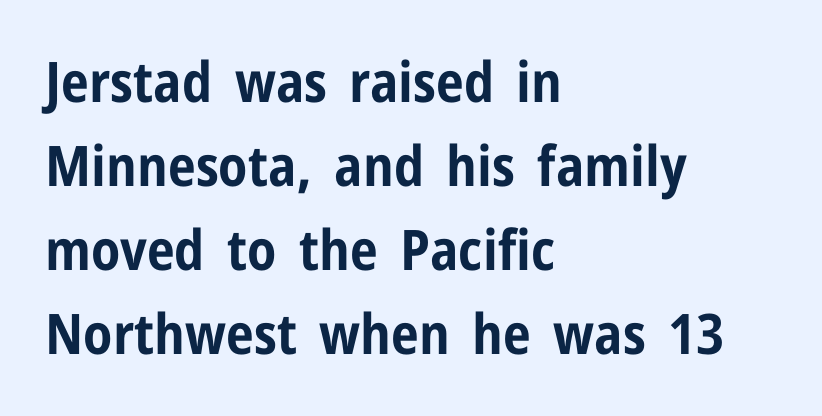
{"serif": "no", "italic": "no", "bold": "yes", "weight": "bold", "width": "condensed", "stroke_contrast": "low", "x_height": "medium", "monospaced": "no", "underline": "no", "align": "left", "line_spacing": "normal", "line_spacing_ratio": 1.5, "letter_spacing": "normal", "letter_spacing_em": 0.0, "glyph_px": 56}
